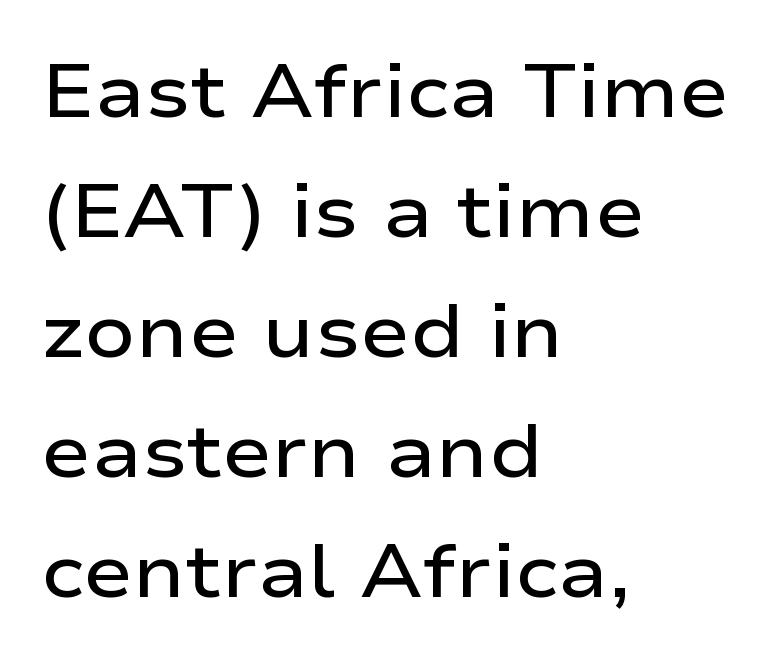
The image shows 75 px semibold, wide sans-serif type, upright; set left-aligned, normal line spacing (1.6x), normal letter spacing, not underlined; low stroke contrast and a medium x-height.
